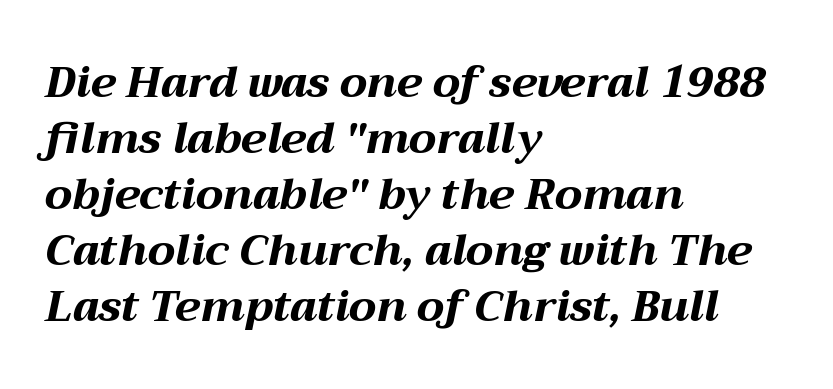
{"italic": "yes", "lean": "right", "slant_degrees": 12, "bold": "yes", "weight": "bold", "width": "wide", "stroke_contrast": "medium", "x_height": "medium", "monospaced": "no", "underline": "no", "align": "left", "line_spacing": "normal", "line_spacing_ratio": 1.3, "letter_spacing": "normal", "letter_spacing_em": 0.0, "glyph_px": 43}
